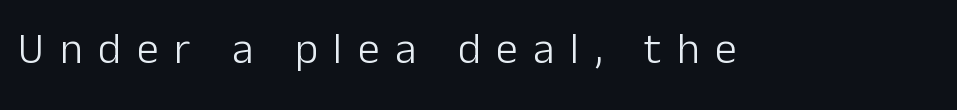
The type is letterspaced generously, with wide tracking. Designer's note — italics off, roman on. This rendering features lettering with no underline. You can tell from the bare stems that sans-serif type was used.
